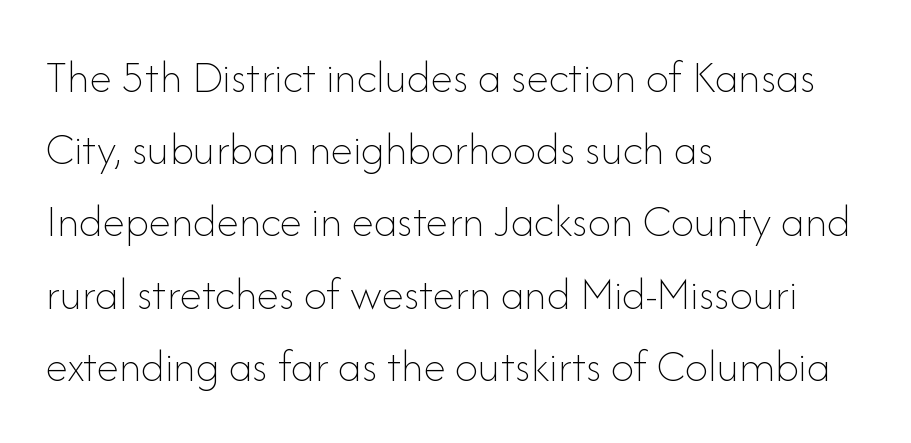
Spacing between characters is what you'd get straight out of the box. Every row of glyphs begins at an identical x-position on the left. Normally led — the rows are evenly, conventionally spaced. Rule under the text: the space is simply empty. Weight: regular or lighter. The rendering uses natural spacing where letterforms have individual widths.
